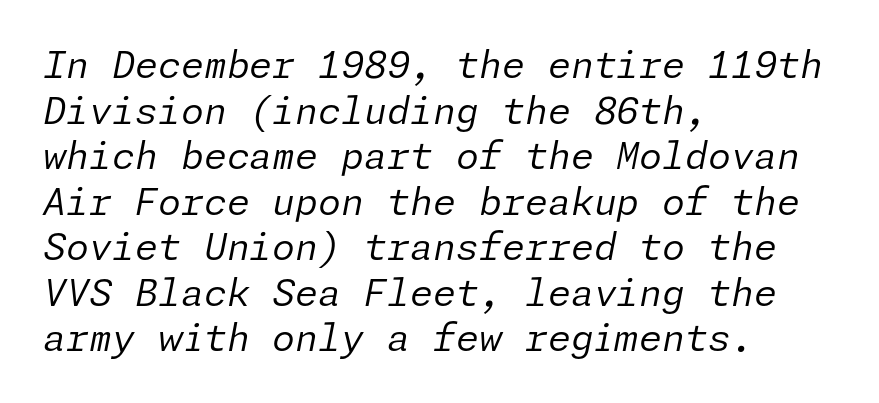
{"italic": "yes", "lean": "right", "slant_degrees": 11, "bold": "no", "weight": "regular", "width": "normal", "stroke_contrast": "low", "x_height": "medium", "underline": "no", "align": "left", "line_spacing_ratio": 1.23, "letter_spacing": "normal", "letter_spacing_em": 0.0, "glyph_px": 37}
